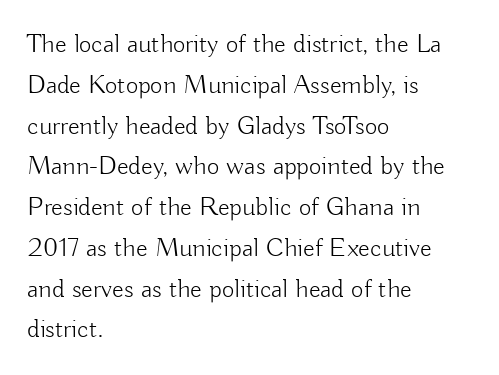
The passage shown stacks its lines at a standard gap. Plain, unruled lines of type. Summary of weight: not heavy and not bold. The rendering keeps characters at their native spacing. Notice how the stems are strictly vertical — no italics here.
